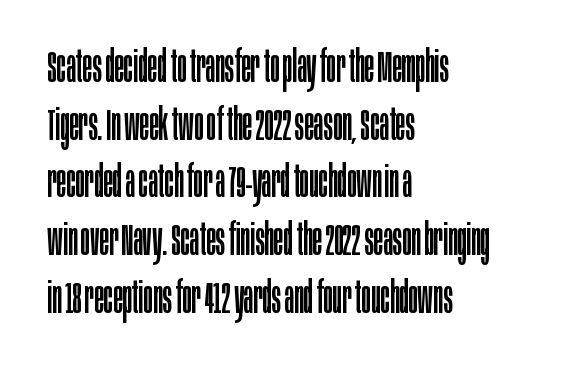
{"serif": "no", "italic": "no", "bold": "no", "weight": "regular", "width": "condensed", "stroke_contrast": "low", "x_height": "large", "monospaced": "no", "underline": "no", "align": "left", "line_spacing": "normal", "line_spacing_ratio": 1.31, "letter_spacing": "normal", "letter_spacing_em": 0.0, "glyph_px": 44}
